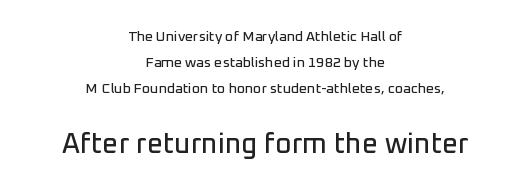
{"serif": "no", "italic": "no", "width": "normal", "stroke_contrast": "low", "x_height": "medium", "monospaced": "no", "underline": "no", "align": "center", "line_spacing_ratio": 1.86, "letter_spacing": "normal", "letter_spacing_em": 0.0, "larger_block": "second", "size_ratio": 2.0, "glyph_px": 28}
